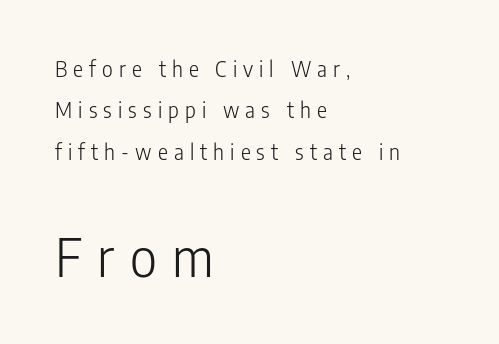
A typesetter would call this proportional, since set widths differ per character. It's the straight-up-and-down kind of type. Any mark beneath the type? The region is blank. Stroke terminals: plain, sans-serif. Casual observation: everything's shoved over to the left.
